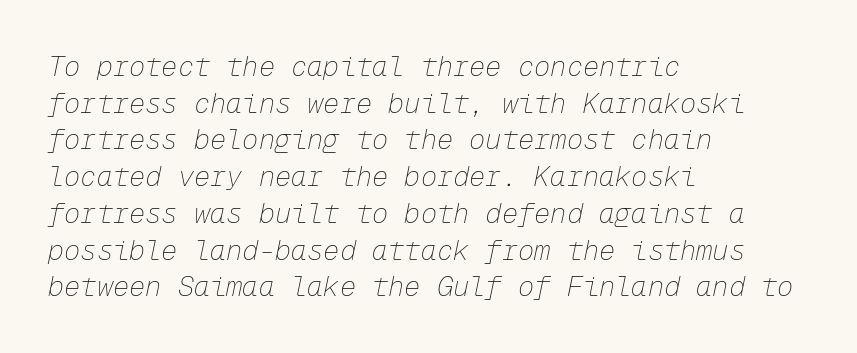
The image shows 27 px text type, italic (leaning right); set left-aligned, normal line spacing (1.36x), normal letter spacing, not underlined.
